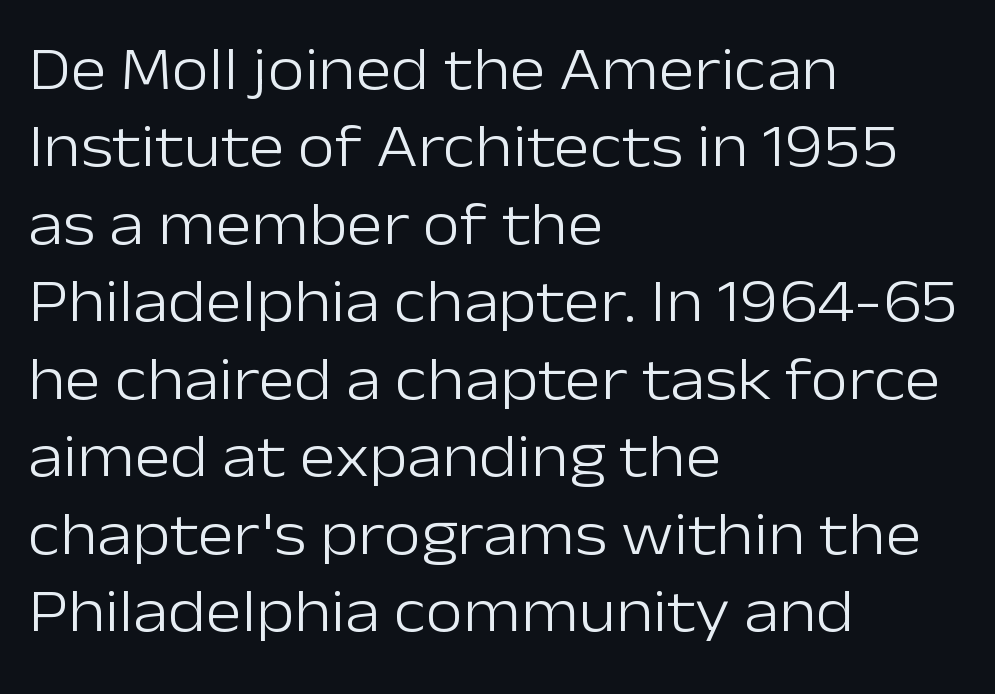
The image shows 61 px light sans-serif type, upright; set left-aligned, normal line spacing (1.27x), normal letter spacing, not underlined; low stroke contrast and a medium x-height.
